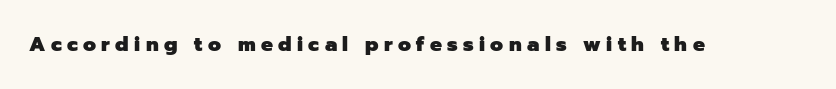
Nope, not italic — everything's standing straight. No word sits above an underline. These lines have a slow, spaced-out rhythm from letter to letter. Plenty of ink on the page — the face is bold.
